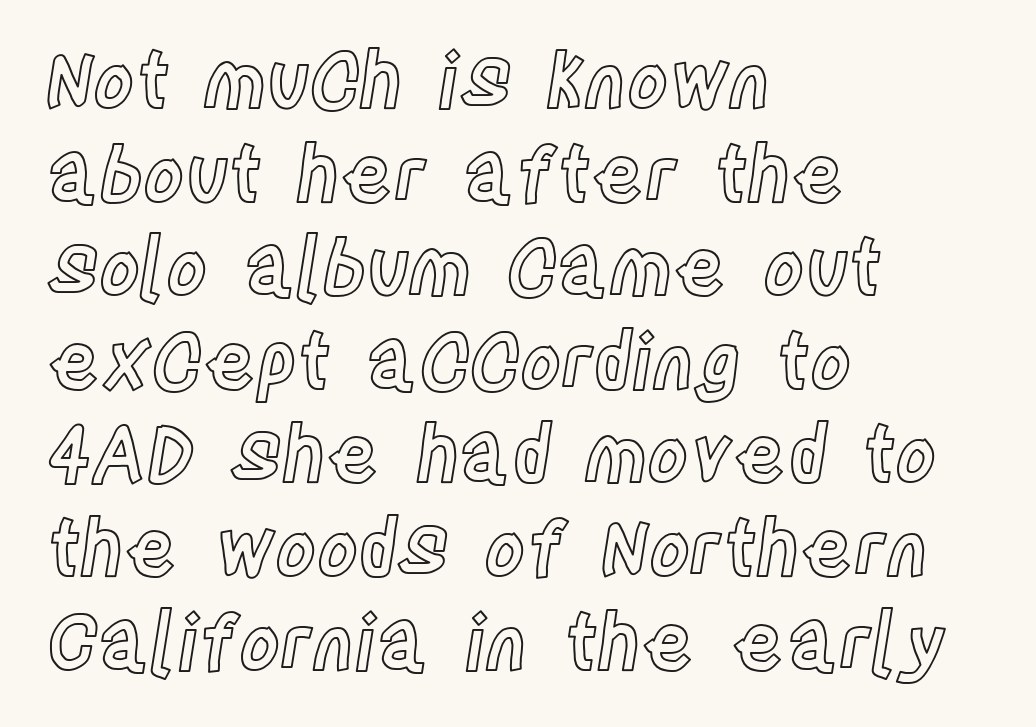
The image shows 78 px condensed type; set left-aligned, line spacing 1.2x, normal letter spacing, not underlined; a large x-height.
